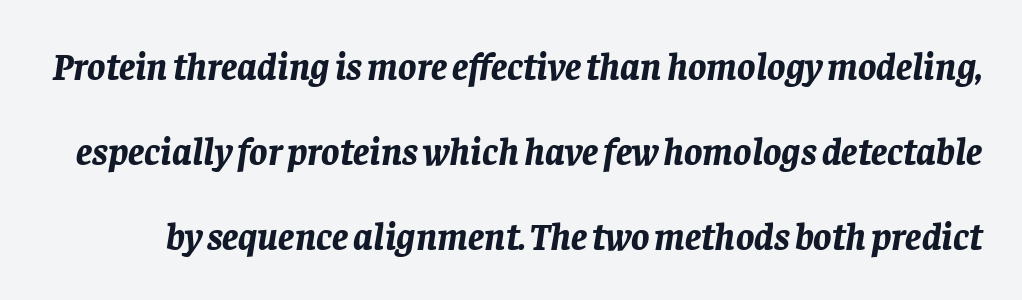
Q: Is the text bold? A: Yes.
Q: Is the text italic (slanted)? A: Yes, it leans right by about 8 degrees.
Q: Is the text underlined? A: No.
Q: Is the spacing between letters normal or unusually wide? A: Normal.
Q: Is the spacing between lines tight, normal or loose? A: Loose.
Q: Width (condensed, normal, or wide)? A: Normal.
Q: Stroke contrast? A: Low.
Q: x-height? A: Large.
Q: Monospaced? A: No.
